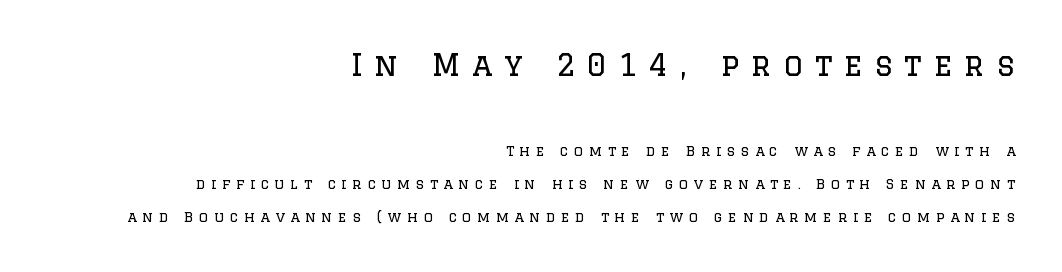
Q: Is the text bold? A: No.
Q: Is the text italic (slanted)? A: No, it is upright.
Q: Is the typeface a serif or a sans-serif typeface? A: Serif.
Q: Is the text underlined? A: No.
Q: How is the paragraph aligned? A: Right-aligned.
Q: Is the spacing between letters normal or unusually wide? A: Unusually wide.
Q: Is the spacing between lines tight, normal or loose? A: Loose.
Q: Which block of text is set in a larger size, the first (top) or the second (bottom)? A: The first (top) one.
Q: Width (condensed, normal, or wide)? A: Normal.
Q: Stroke contrast? A: Low.
Q: x-height? A: Large.
Q: Monospaced? A: No.
